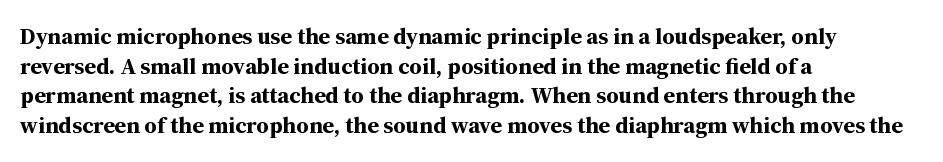
The image shows 23 px bold type, upright; set left-aligned, normal line spacing (1.29x), normal letter spacing, not underlined.
